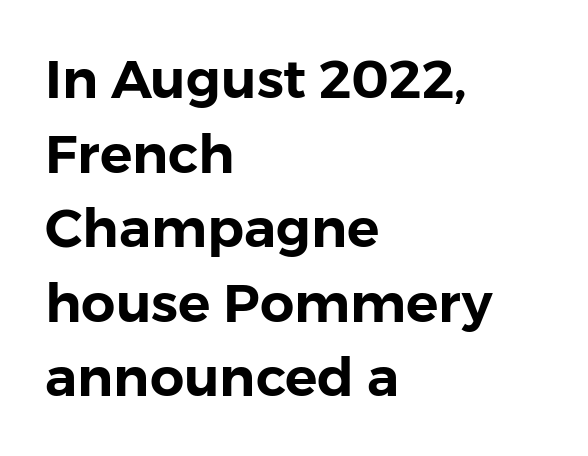
{"serif": "no", "italic": "no", "width": "normal", "stroke_contrast": "low", "x_height": "medium", "monospaced": "no", "underline": "no", "align": "left", "line_spacing": "normal", "line_spacing_ratio": 1.38, "letter_spacing": "normal", "letter_spacing_em": 0.0, "glyph_px": 54}
